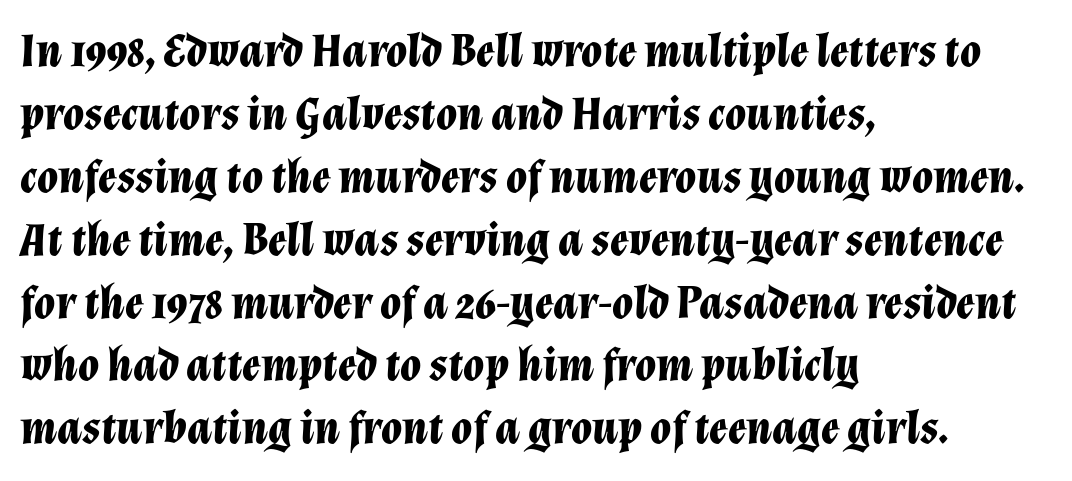
Q: Is the text bold? A: Yes.
Q: Is the text italic (slanted)? A: Yes, it leans right by about 12 degrees.
Q: Is the text underlined? A: No.
Q: How is the paragraph aligned? A: Left-aligned.
Q: Is the spacing between letters normal or unusually wide? A: Normal.
Q: Is the spacing between lines tight, normal or loose? A: Normal.
Q: Width (condensed, normal, or wide)? A: Normal.
Q: Stroke contrast? A: Low.
Q: x-height? A: Medium.
Q: Monospaced? A: No.
